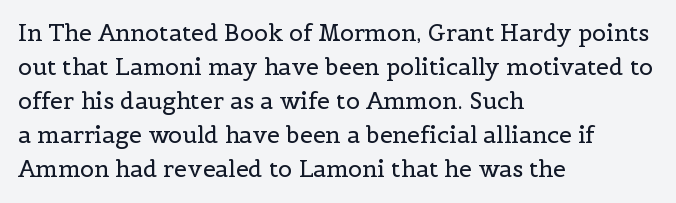
{"italic": "no", "bold": "no", "underline": "no", "align": "left", "line_spacing": "normal", "line_spacing_ratio": 1.48, "letter_spacing": "normal", "letter_spacing_em": 0.0, "glyph_px": 23}
